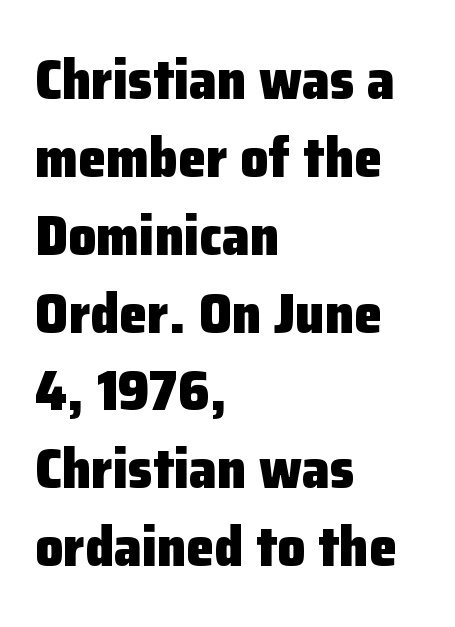
Q: Is the text bold? A: Yes.
Q: Is the text italic (slanted)? A: No, it is upright.
Q: Is the typeface a serif or a sans-serif typeface? A: Sans-serif.
Q: Is the text underlined? A: No.
Q: How is the paragraph aligned? A: Left-aligned.
Q: Is the spacing between letters normal or unusually wide? A: Normal.
Q: Is the spacing between lines tight, normal or loose? A: Normal.
Q: Width (condensed, normal, or wide)? A: Normal.
Q: Stroke contrast? A: Low.
Q: x-height? A: Medium.
Q: Monospaced? A: No.
